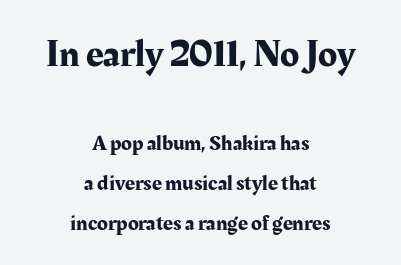
The image shows 39 px serif type, upright; set centered, line spacing 1.8x, normal letter spacing, not underlined; the first (top) block is 1.77x larger; medium stroke contrast and a medium x-height.
